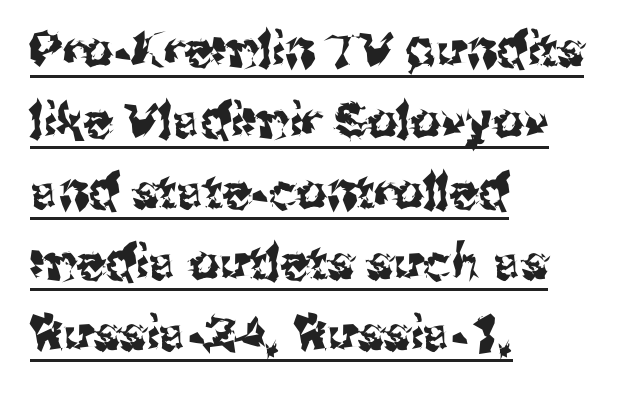
The image shows 48 px sans-serif type, upright; set left-aligned, normal line spacing (1.48x), normal letter spacing, underlined; medium stroke contrast and a medium x-height.
